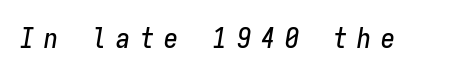
{"italic": "yes", "lean": "right", "slant_degrees": 9, "width": "condensed", "stroke_contrast": "low", "x_height": "medium", "monospaced": "yes", "underline": "no", "letter_spacing": "wide", "letter_spacing_em": 0.36, "glyph_px": 28}
